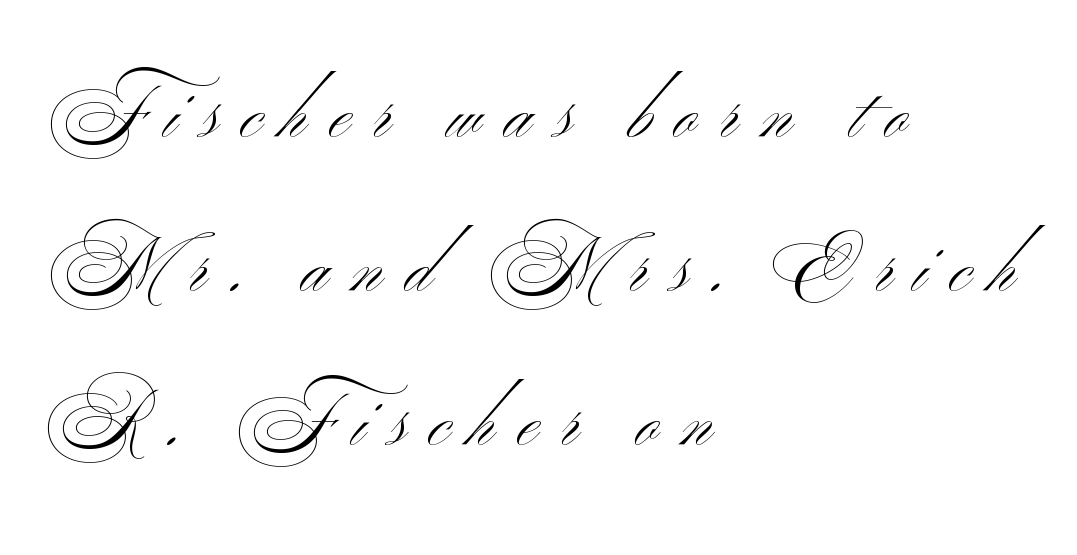
The passage shown is typed in a proportional face where columns would drift. Does the leading feel generous? Absolutely, it's lavish. The glyphs are unaccompanied by any horizontal stroke below them. Alignment: flush left.
